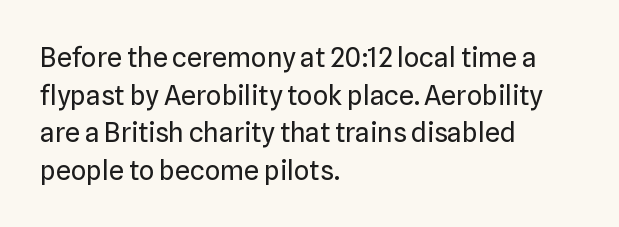
Q: Is the text bold? A: No.
Q: Is the text italic (slanted)? A: No, it is upright.
Q: Is the text underlined? A: No.
Q: How is the paragraph aligned? A: Left-aligned.
Q: Is the spacing between letters normal or unusually wide? A: Normal.
Q: Is the spacing between lines tight, normal or loose? A: Normal.
